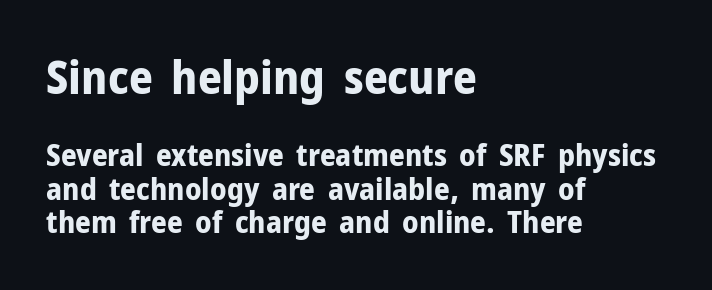
Typesetter's note — upper block bumped up in size, lower block left smaller. On the weight axis this lands at bold, roughly 700. Each letter keeps its own natural width here, so spacing adapts to shape. The gap between lines stays unmarked.
